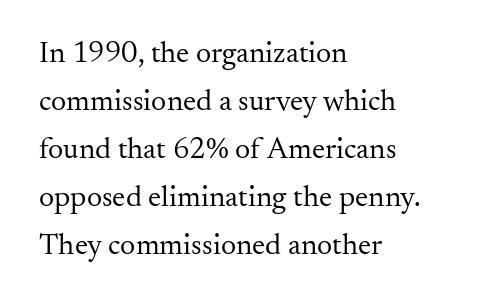
Q: Is the text bold? A: No.
Q: Is the text italic (slanted)? A: No, it is upright.
Q: Is the typeface a serif or a sans-serif typeface? A: Serif.
Q: Is the text underlined? A: No.
Q: How is the paragraph aligned? A: Left-aligned.
Q: Is the spacing between letters normal or unusually wide? A: Normal.
Q: Is the spacing between lines tight, normal or loose? A: Normal.
Q: Width (condensed, normal, or wide)? A: Normal.
Q: Stroke contrast? A: Medium.
Q: x-height? A: Small.
Q: Monospaced? A: No.
